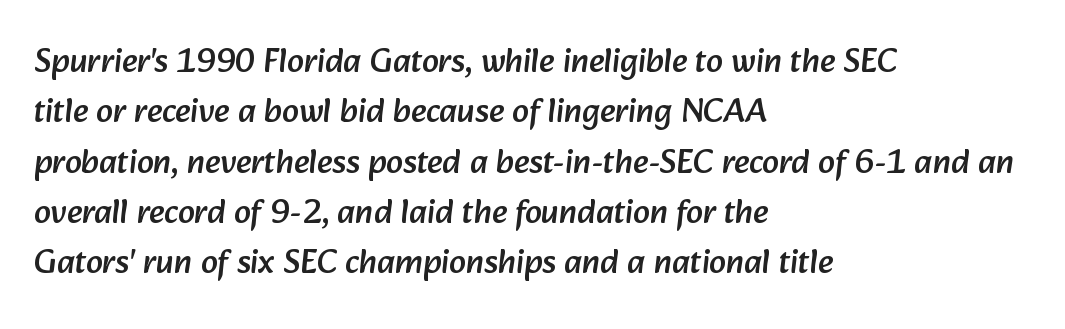
{"serif": "no", "width": "normal", "stroke_contrast": "low", "x_height": "medium", "monospaced": "no", "underline": "no", "align": "left", "line_spacing": "normal", "line_spacing_ratio": 1.48, "letter_spacing": "normal", "letter_spacing_em": 0.0, "glyph_px": 34}
